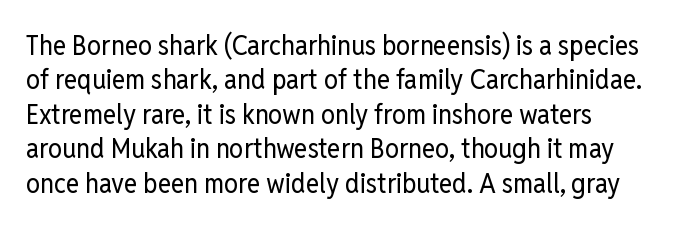
The image shows 28 px regular-weight, condensed sans-serif type, upright; set left-aligned, line spacing 1.23x, normal letter spacing, not underlined; low stroke contrast and a medium x-height.
